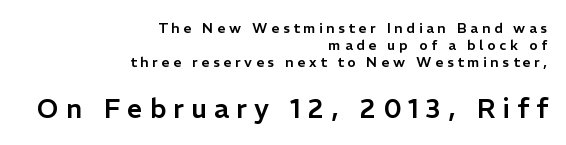
Bare-footed words on every line. Vertical strokes here are truly vertical. What stands out about the letter spacing? Its width — letters are far apart. The ragged edge is on the left, which tells us the setting is flush right. Block two is the big one; block one sits smaller above it.
